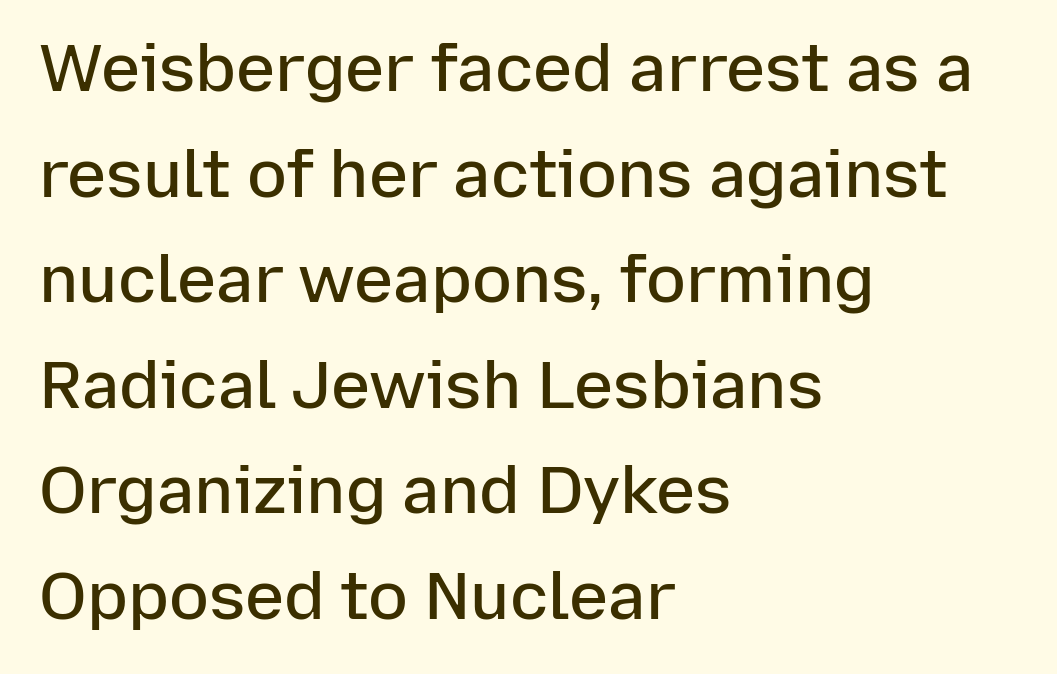
The image shows 66 px semibold sans-serif type, upright; set left-aligned, normal line spacing (1.6x), normal letter spacing, not underlined; low stroke contrast and a medium x-height.
